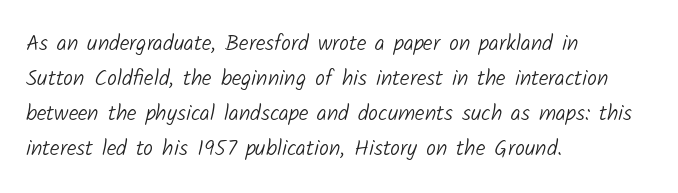
The image shows 22 px text type; set left-aligned, normal line spacing (1.59x), normal letter spacing, not underlined.
